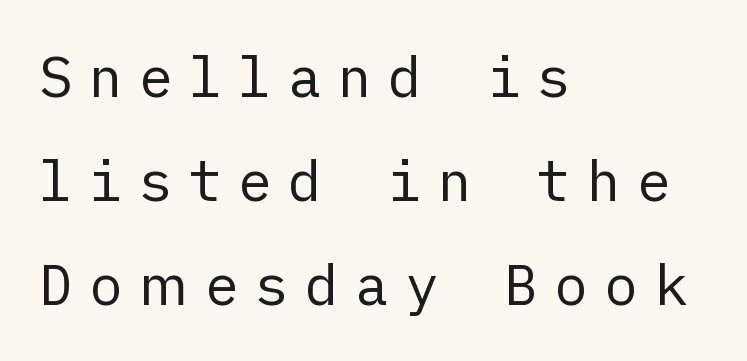
The image shows 56 px regular-weight sans-serif type, upright; set left-aligned, line spacing 1.86x, unusually wide letter spacing (+0.29 em), not underlined; low stroke contrast and a medium x-height.
